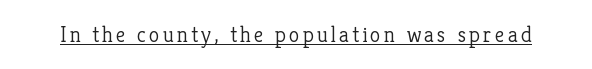
{"italic": "no", "bold": "no", "underline": "yes", "glyph_px": 22}
